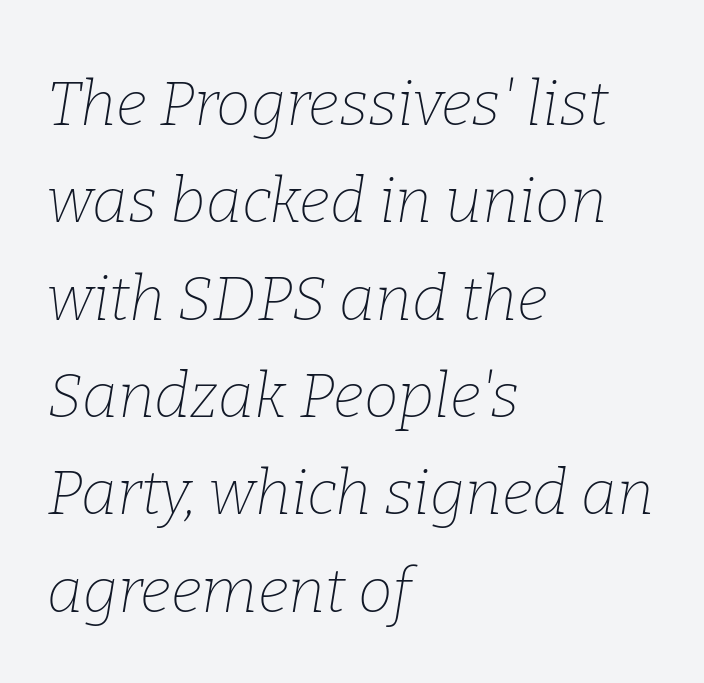
Whoever set this chose a conventional vertical rhythm. You can tell it's italic because the verticals aren't actually vertical. A quiet, ordinary-to-light weight characterises the typeface. Note the varied advance widths — an 'i' is clearly narrower than an 'm'. Leftover space on each line is placed entirely after the last word.
